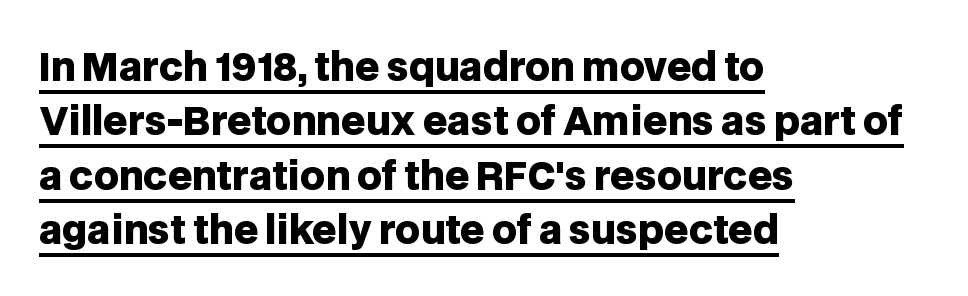
{"serif": "no", "italic": "no", "bold": "yes", "weight": "heavy", "width": "normal", "stroke_contrast": "low", "x_height": "large", "monospaced": "no", "underline": "yes", "align": "left", "line_spacing": "normal", "line_spacing_ratio": 1.43, "letter_spacing": "normal", "letter_spacing_em": 0.0, "glyph_px": 38}
